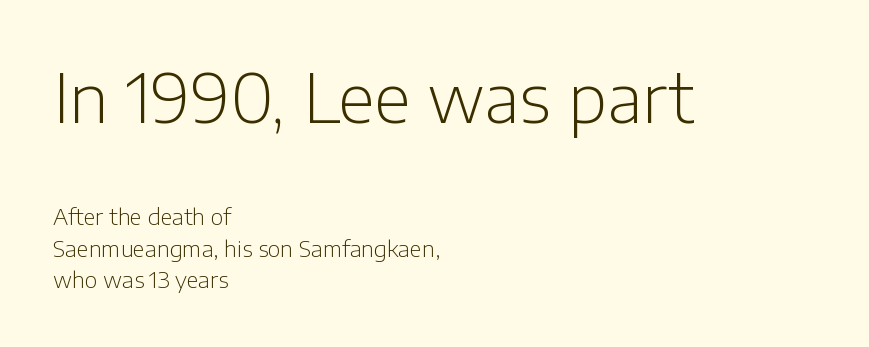
The image shows 67 px light sans-serif type, upright; set left-aligned, normal line spacing (1.43x), normal letter spacing, not underlined; the first (top) block is 3.05x larger; low stroke contrast and a medium x-height.
